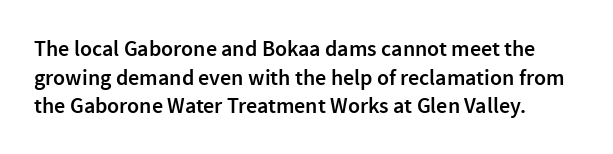
Upright lettering throughout. Rule under the text: the space is simply empty. Weight: semibold (demi). Words appear dense and cohesive because spacing is normal.
